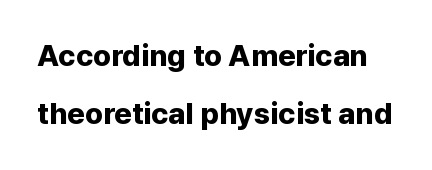
The image shows 30 px bold sans-serif type, upright; set loose line spacing (1.95x), normal letter spacing, not underlined; low stroke contrast and a medium x-height.
